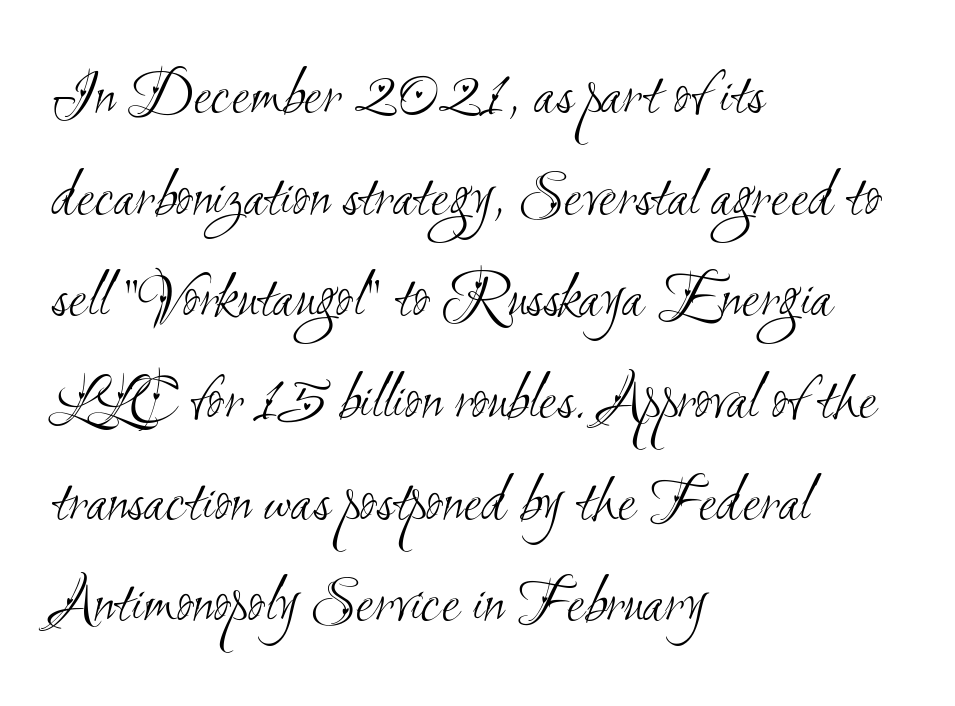
Q: Is the text bold? A: No.
Q: Is the typeface a serif or a sans-serif typeface? A: Sans-serif.
Q: Is the text underlined? A: No.
Q: How is the paragraph aligned? A: Left-aligned.
Q: Is the spacing between letters normal or unusually wide? A: Normal.
Q: Is the spacing between lines tight, normal or loose? A: Normal.
Q: Width (condensed, normal, or wide)? A: Condensed.
Q: Stroke contrast? A: Medium.
Q: x-height? A: Small.
Q: Monospaced? A: No.
